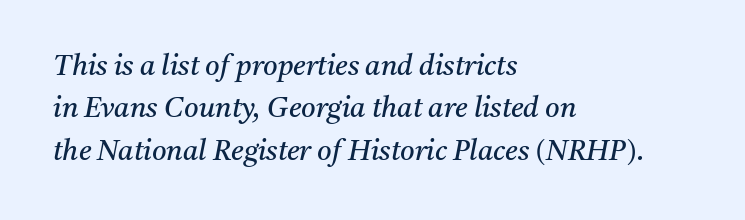
Observe the serifs anchoring each vertical stroke in this sample. Words float on clear page, feet unadorned. This block has exactly the height ordinary leading produces. The setting favours the left margin, as ordinary paragraphs usually do. The passage shown is not bold in any degree. The horizontal fit of the characters is conventional and even.
